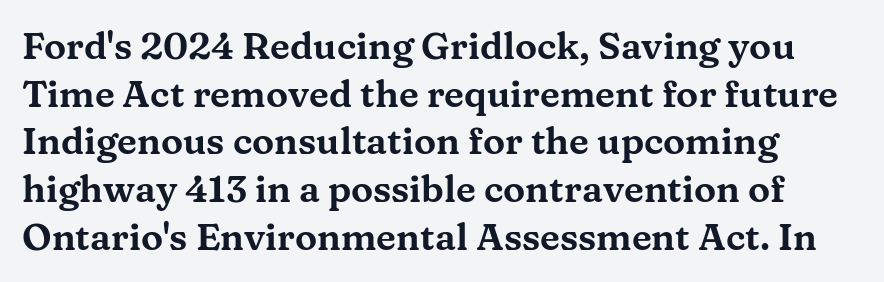
These lines are rendered in a variable-pitch font. These lines keep a tight, regular rhythm from letter to letter. This rendering employs a face with finishing strokes, i.e., a serif. One glance says typical: line gaps are just what's usual. The specimen reads as upright at a glance. Letters rest on an invisible, unmarked baseline.
